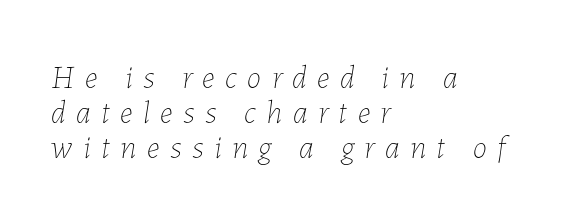
Q: Is the text bold? A: No.
Q: Is the text italic (slanted)? A: Yes, it leans right by about 7 degrees.
Q: Is the text underlined? A: No.
Q: How is the paragraph aligned? A: Left-aligned.
Q: Is the spacing between letters normal or unusually wide? A: Unusually wide.
Q: Is the spacing between lines tight, normal or loose? A: Tight.
Q: Width (condensed, normal, or wide)? A: Normal.
Q: Stroke contrast? A: Low.
Q: x-height? A: Medium.
Q: Monospaced? A: No.
